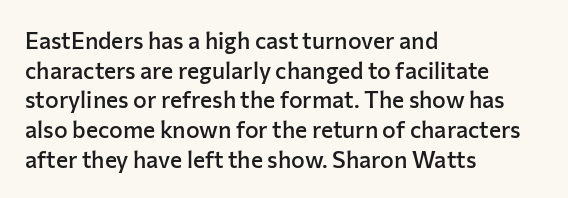
{"italic": "no", "bold": "semi", "underline": "no", "align": "left", "line_spacing": "normal", "line_spacing_ratio": 1.29, "letter_spacing": "normal", "letter_spacing_em": 0.0, "glyph_px": 23}
